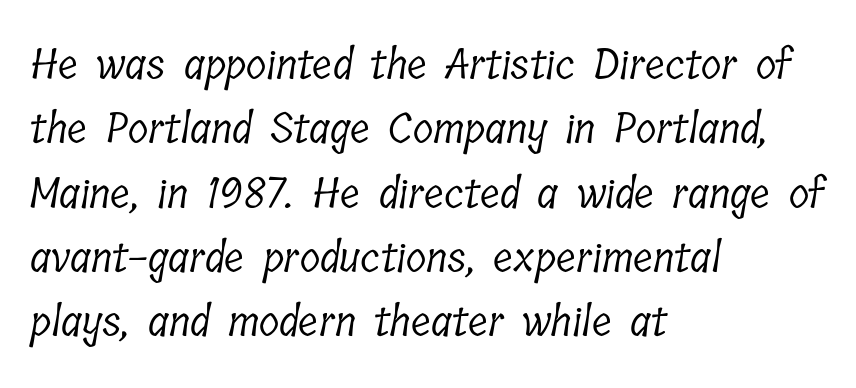
Casual observation: everything's shoved over to the left. Each row of text sits above clean, open space. Heft: none added — not bold. Words appear dense and cohesive because spacing is normal. This sample keeps an unexceptional amount of space between lines.
